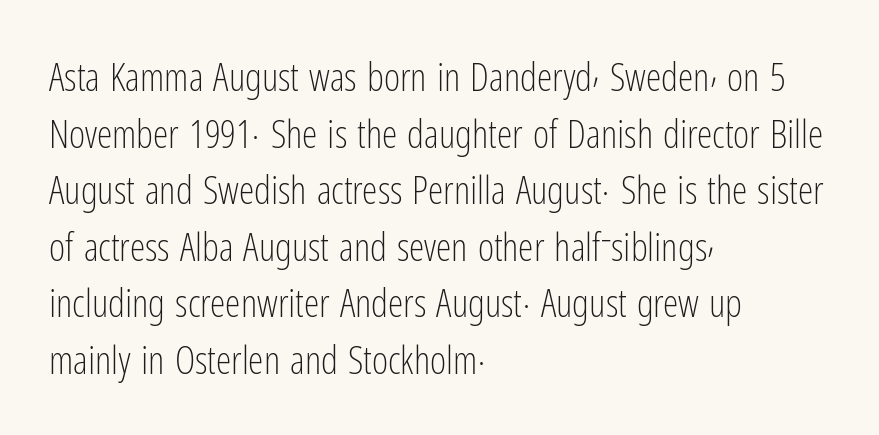
Q: Is the text bold? A: No.
Q: Is the text italic (slanted)? A: No, it is upright.
Q: Is the typeface a serif or a sans-serif typeface? A: Sans-serif.
Q: Is the text underlined? A: No.
Q: How is the paragraph aligned? A: Left-aligned.
Q: Is the spacing between letters normal or unusually wide? A: Normal.
Q: Is the spacing between lines tight, normal or loose? A: Normal.
Q: Width (condensed, normal, or wide)? A: Condensed.
Q: Stroke contrast? A: Low.
Q: x-height? A: Medium.
Q: Monospaced? A: No.
